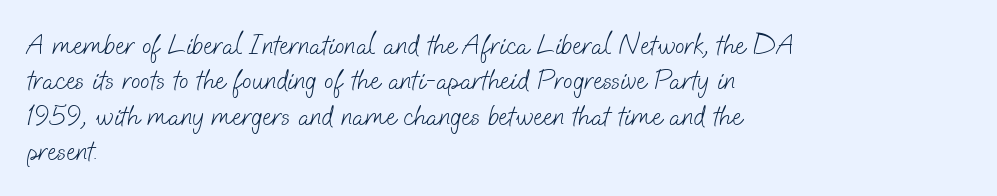
{"serif": "no", "bold": "no", "weight": "light", "width": "normal", "stroke_contrast": "low", "x_height": "small", "monospaced": "no", "underline": "no", "align": "left", "line_spacing": "normal", "line_spacing_ratio": 1.26, "letter_spacing": "normal", "letter_spacing_em": 0.0, "glyph_px": 28}
